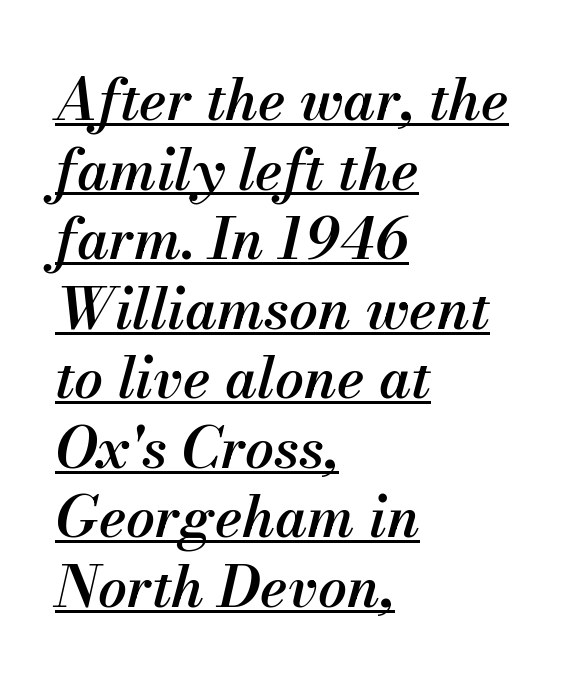
The image shows 57 px semibold type, italic (leaning right); set left-aligned, line spacing 1.22x, normal letter spacing, underlined; medium stroke contrast and a small x-height.
